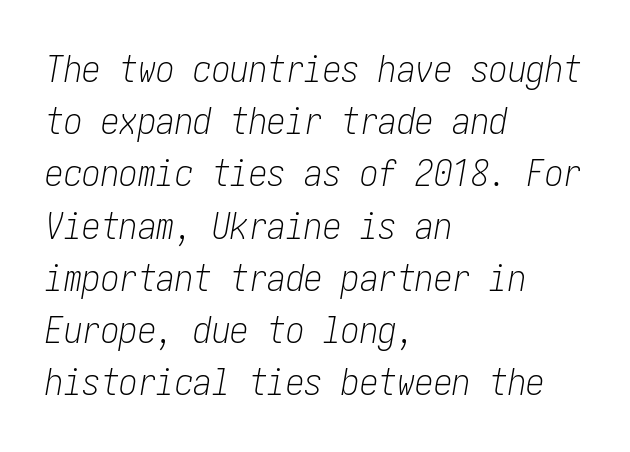
{"italic": "yes", "lean": "right", "slant_degrees": 10, "bold": "no", "weight": "light", "width": "condensed", "stroke_contrast": "low", "x_height": "medium", "underline": "no", "align": "left", "line_spacing": "normal", "line_spacing_ratio": 1.41, "letter_spacing": "normal", "letter_spacing_em": 0.0, "glyph_px": 37}
